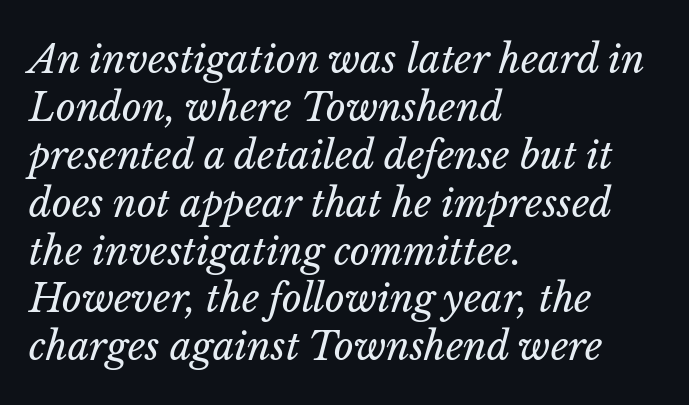
Q: Is the text bold? A: No.
Q: Is the text italic (slanted)? A: Yes, it leans right by about 14 degrees.
Q: Is the text underlined? A: No.
Q: How is the paragraph aligned? A: Left-aligned.
Q: Is the spacing between letters normal or unusually wide? A: Normal.
Q: Is the spacing between lines tight, normal or loose? A: Normal.
Q: Width (condensed, normal, or wide)? A: Normal.
Q: Stroke contrast? A: Low.
Q: x-height? A: Medium.
Q: Monospaced? A: No.
